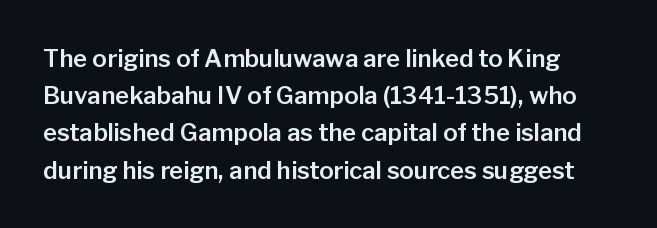
Q: Is the text italic (slanted)? A: No, it is upright.
Q: Is the text underlined? A: No.
Q: Is the spacing between letters normal or unusually wide? A: Normal.
Q: Is the spacing between lines tight, normal or loose? A: Normal.
